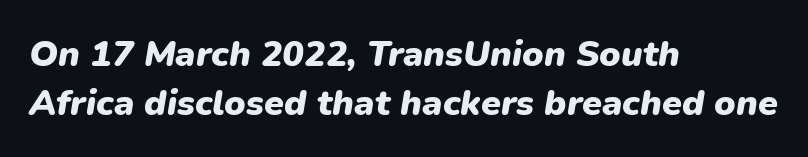
Regarding leading, the lines here are spaced in the standard way. Think of a printed novel: that variable character pitch is what you see here. Rendered with sloped, italic letterforms. Bold? Absolutely — the strokes are thick and heavy. Visually the block forms a straight wall on the left and a jagged coastline on the right.
